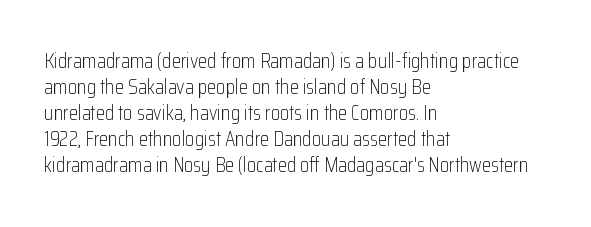
{"italic": "no", "bold": "no", "underline": "no", "align": "left", "line_spacing_ratio": 1.24, "letter_spacing": "normal", "letter_spacing_em": 0.0, "glyph_px": 21}
